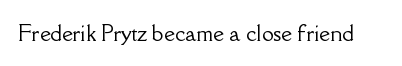
The image shows 21 px text type, upright; set normal letter spacing, not underlined.
